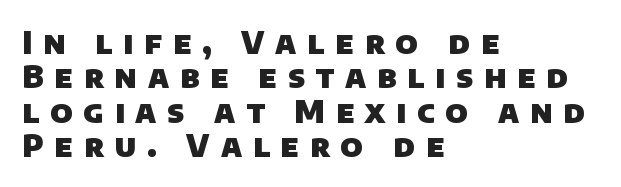
Descenders hang freely into open space. Notice how the passage keeps a crisp vertical edge on the left only. This sample has the flowing, uneven cadence of proportional lettering. What stands out about the letter spacing? Its width — letters are far apart. Are there feet on the stems? There aren't — it's a sans. Does the weight exceed regular? Yes, all the way to bold.
